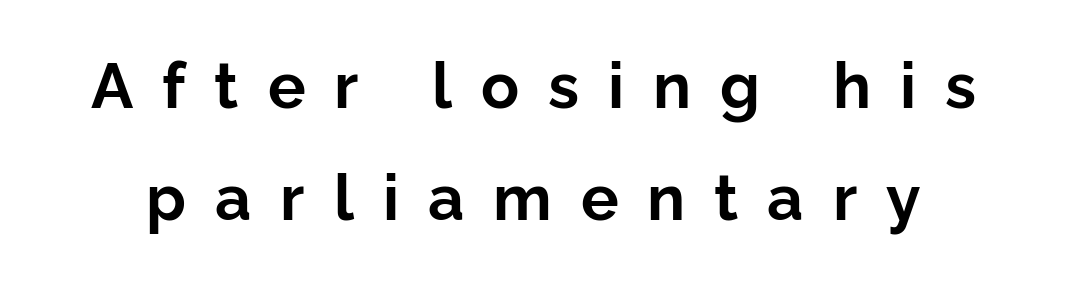
Q: Is the text bold? A: Yes.
Q: Is the text italic (slanted)? A: No, it is upright.
Q: Is the typeface a serif or a sans-serif typeface? A: Sans-serif.
Q: Is the text underlined? A: No.
Q: Is the spacing between letters normal or unusually wide? A: Unusually wide.
Q: Width (condensed, normal, or wide)? A: Normal.
Q: Stroke contrast? A: Low.
Q: x-height? A: Medium.
Q: Monospaced? A: No.
